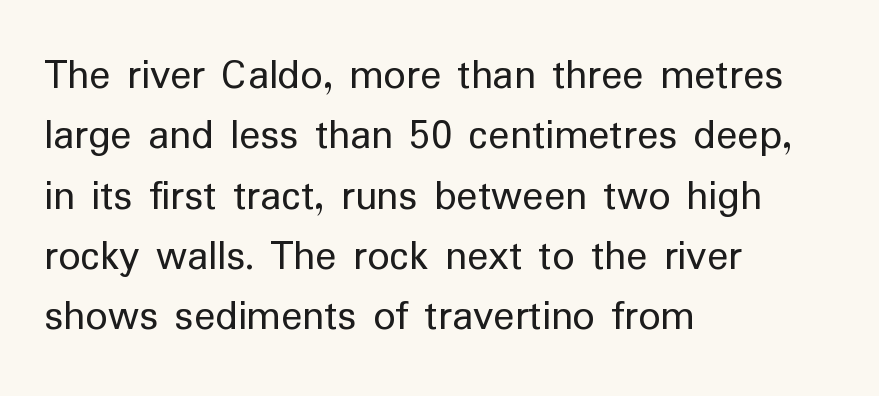
Q: Is the text bold? A: No.
Q: Is the text italic (slanted)? A: No, it is upright.
Q: Is the typeface a serif or a sans-serif typeface? A: Sans-serif.
Q: Is the text underlined? A: No.
Q: How is the paragraph aligned? A: Left-aligned.
Q: Is the spacing between letters normal or unusually wide? A: Normal.
Q: Is the spacing between lines tight, normal or loose? A: Normal.
Q: Width (condensed, normal, or wide)? A: Normal.
Q: Stroke contrast? A: Low.
Q: x-height? A: Medium.
Q: Monospaced? A: No.
